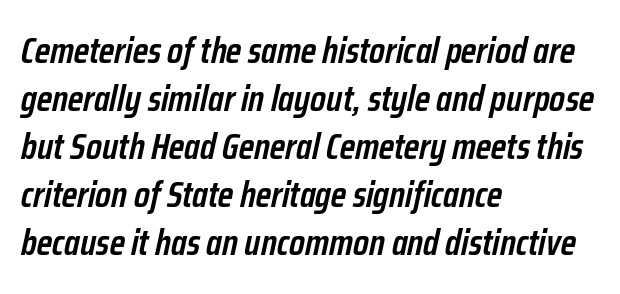
One glance says typical: line gaps are just what's usual. Looking at the ascenders, they clearly lean. This rendering uses left alignment, leaving the right contour irregular. Observe the ordinary spacing: letters are neighbours, not strangers. The space beneath each line is pristine and unruled. A bit beefed up — I'd call it semibold rather than bold.
